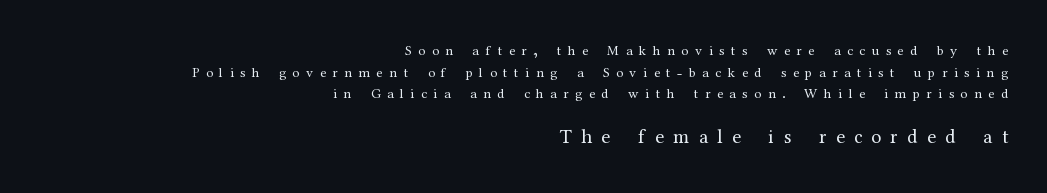
Q: Is the text bold? A: No.
Q: Is the text italic (slanted)? A: No, it is upright.
Q: Is the text underlined? A: No.
Q: How is the paragraph aligned? A: Right-aligned.
Q: Is the spacing between letters normal or unusually wide? A: Unusually wide.
Q: Is the spacing between lines tight, normal or loose? A: Normal.
Q: Which block of text is set in a larger size, the first (top) or the second (bottom)? A: The second (bottom) one.
